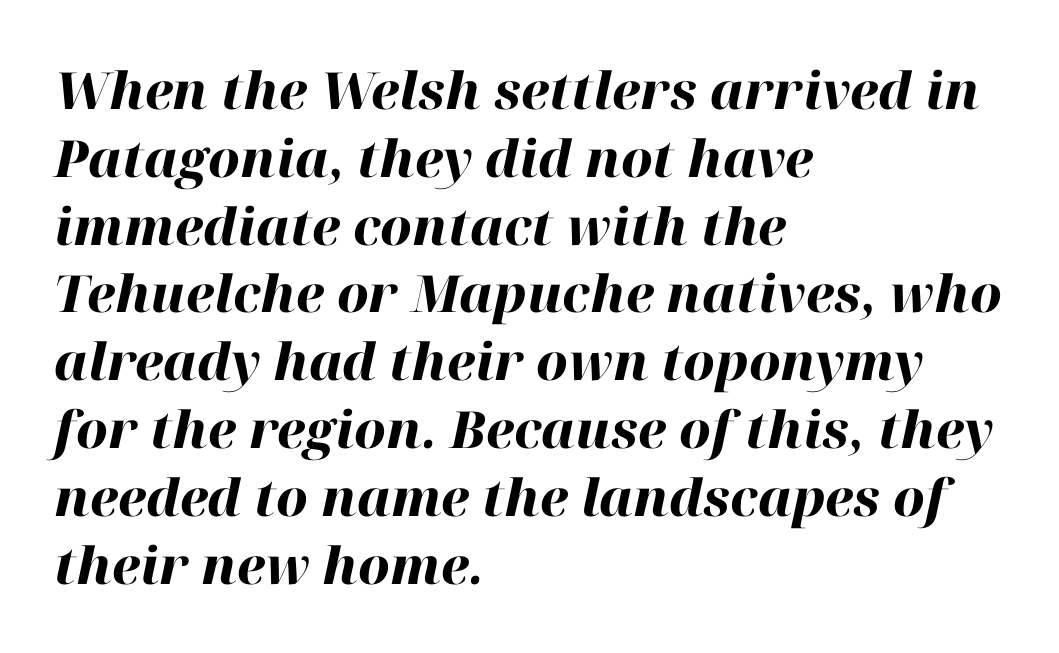
The image shows 51 px heavy type, italic (leaning right); set left-aligned, normal line spacing (1.33x), normal letter spacing, not underlined; high stroke contrast and a medium x-height.
